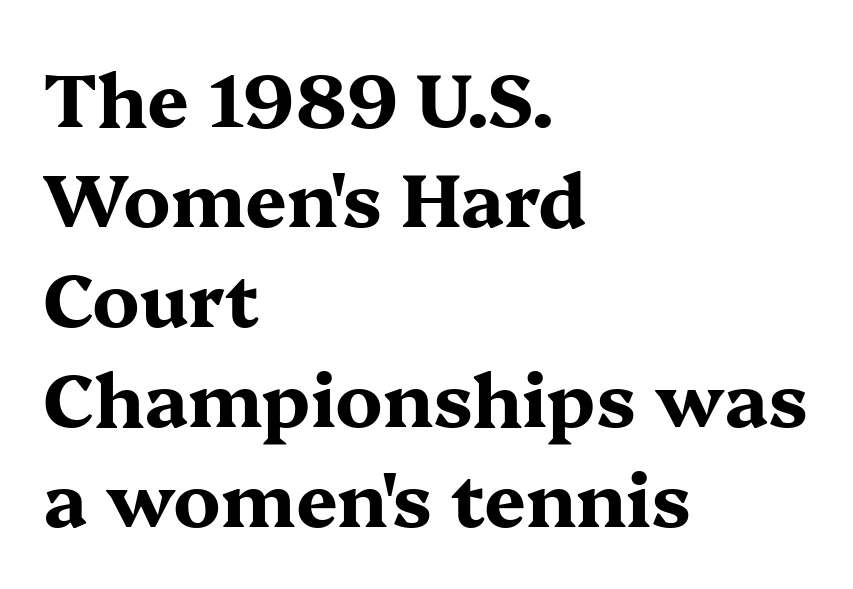
{"serif": "yes", "italic": "no", "bold": "yes", "weight": "bold", "width": "wide", "stroke_contrast": "medium", "x_height": "medium", "monospaced": "no", "underline": "no", "align": "left", "line_spacing": "normal", "line_spacing_ratio": 1.35, "letter_spacing": "normal", "letter_spacing_em": 0.0, "glyph_px": 74}
